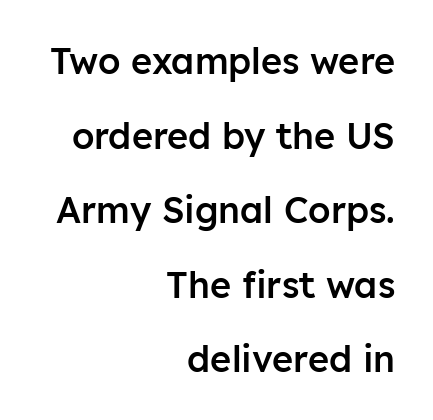
Q: Is the text bold? A: Semi-bold.
Q: Is the text italic (slanted)? A: No, it is upright.
Q: Is the typeface a serif or a sans-serif typeface? A: Sans-serif.
Q: Is the text underlined? A: No.
Q: How is the paragraph aligned? A: Right-aligned.
Q: Is the spacing between letters normal or unusually wide? A: Normal.
Q: Is the spacing between lines tight, normal or loose? A: Loose.
Q: Width (condensed, normal, or wide)? A: Normal.
Q: Stroke contrast? A: Low.
Q: x-height? A: Medium.
Q: Monospaced? A: No.
